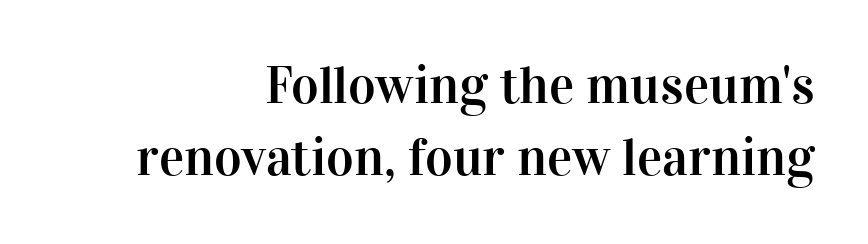
The image shows 53 px serif type, upright; set right-aligned, normal line spacing (1.36x), normal letter spacing, not underlined; high stroke contrast and a medium x-height.
